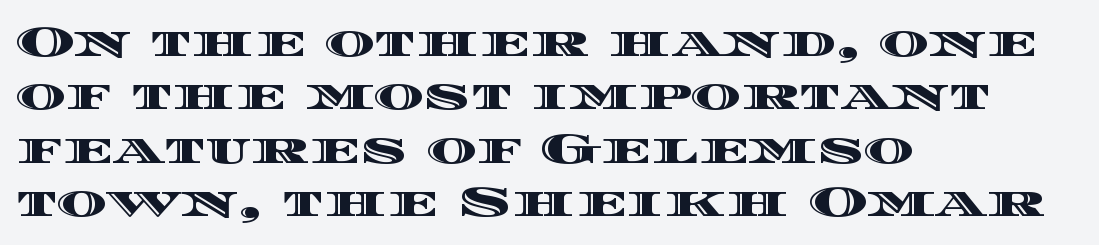
The image shows 43 px wide type, upright; set left-aligned, line spacing 1.24x, normal letter spacing, not underlined; a large x-height.
